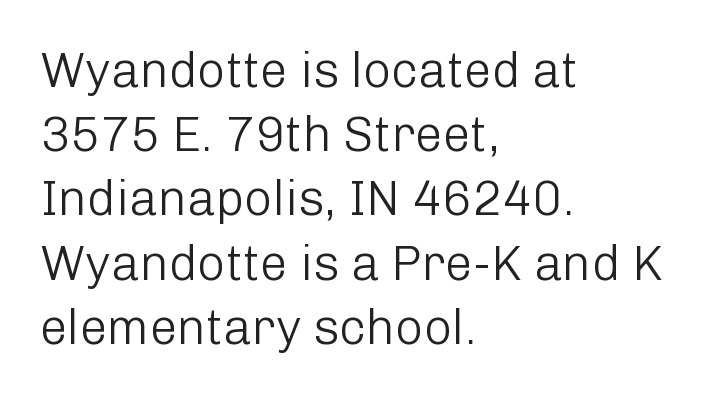
Stroke terminals: plain, sans-serif. Designer's note — italics off, roman on. Heft: none added — not bold. A typesetter would call this proportional, since set widths differ per character. The compositor pushed each line to the left boundary.
